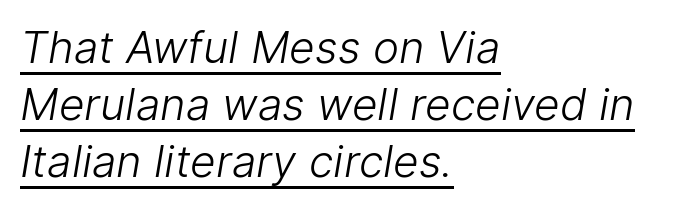
Q: Is the text bold? A: No.
Q: Is the typeface a serif or a sans-serif typeface? A: Sans-serif.
Q: Is the text underlined? A: Yes.
Q: How is the paragraph aligned? A: Left-aligned.
Q: Is the spacing between letters normal or unusually wide? A: Normal.
Q: Is the spacing between lines tight, normal or loose? A: Normal.
Q: Width (condensed, normal, or wide)? A: Normal.
Q: Stroke contrast? A: Low.
Q: x-height? A: Medium.
Q: Monospaced? A: No.
